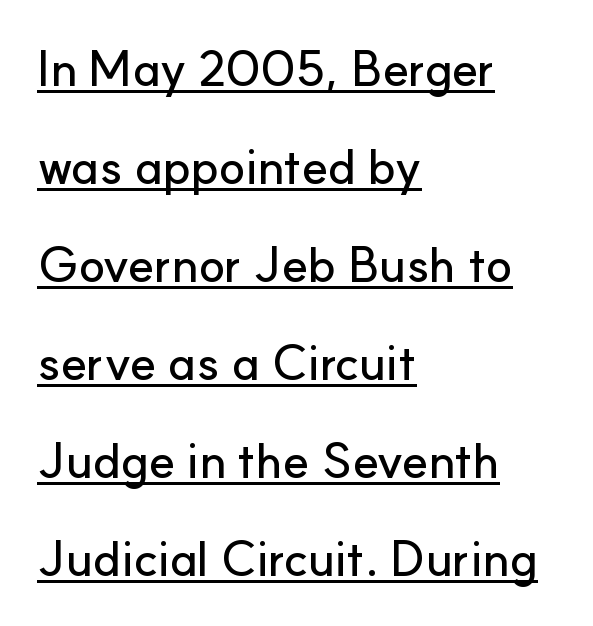
Q: Is the text italic (slanted)? A: No, it is upright.
Q: Is the typeface a serif or a sans-serif typeface? A: Sans-serif.
Q: Is the text underlined? A: Yes.
Q: How is the paragraph aligned? A: Left-aligned.
Q: Is the spacing between letters normal or unusually wide? A: Normal.
Q: Is the spacing between lines tight, normal or loose? A: Loose.
Q: Width (condensed, normal, or wide)? A: Normal.
Q: Stroke contrast? A: Low.
Q: x-height? A: Small.
Q: Monospaced? A: No.
